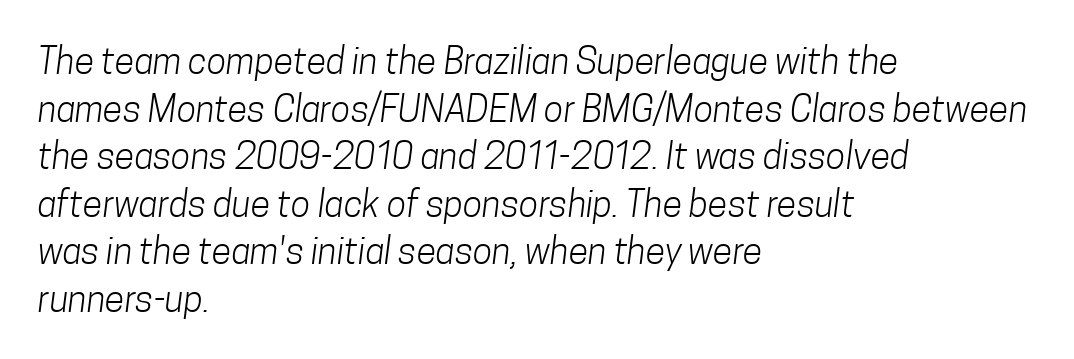
{"serif": "no", "bold": "no", "weight": "light", "width": "condensed", "stroke_contrast": "low", "x_height": "medium", "monospaced": "no", "underline": "no", "align": "left", "line_spacing": "normal", "line_spacing_ratio": 1.32, "letter_spacing": "normal", "letter_spacing_em": 0.0, "glyph_px": 36}
